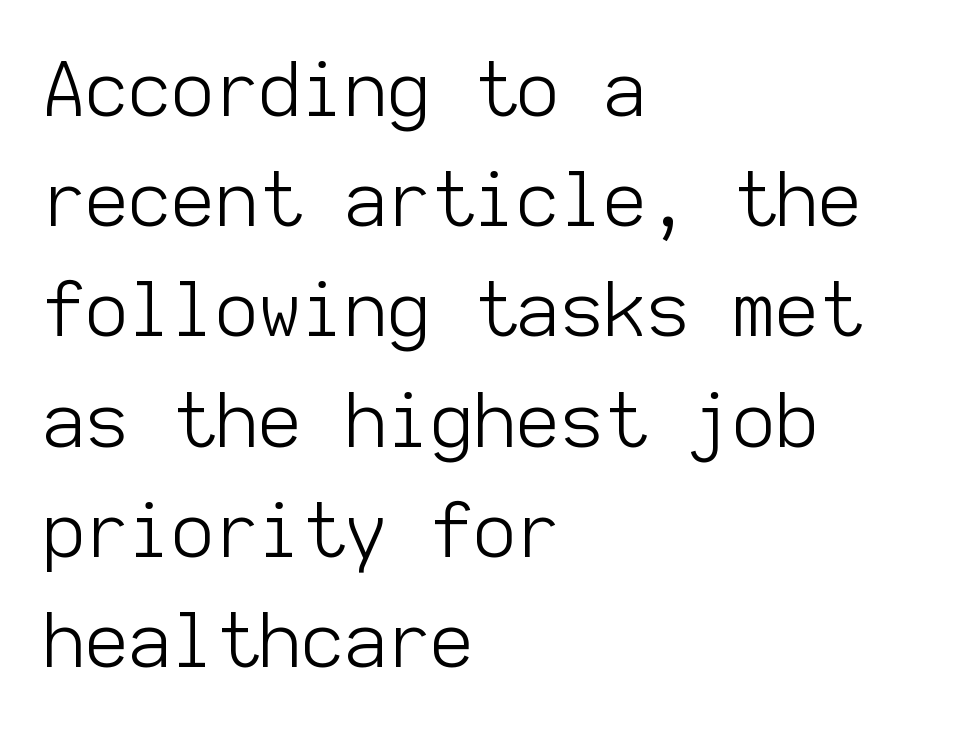
The font family rendered here belongs to the sans-serif group. When letters stand straight like this, we call the style roman or upright. Anything drawn beneath the words? Only blank space. A quiet, ordinary-to-light weight characterises the typeface. Think of a typewriter: that constant character pitch is what you see here.
